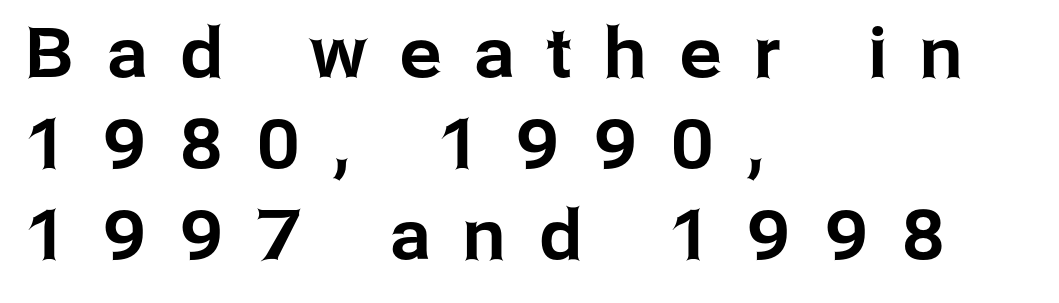
The letterforms stand isolated, each surrounded by extra space. Has an underline been added? It has not. Horizontal bands of white between lines are of average thickness. A typesetter would call this proportional, since set widths differ per character.
